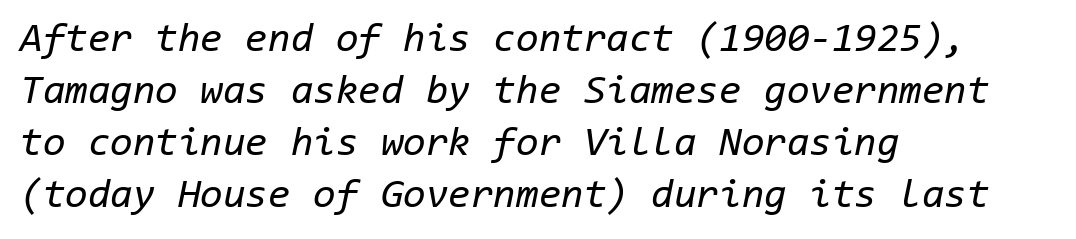
Q: Is the text bold? A: No.
Q: Is the text italic (slanted)? A: Yes, it leans right by about 11 degrees.
Q: Is the text underlined? A: No.
Q: How is the paragraph aligned? A: Left-aligned.
Q: Is the spacing between letters normal or unusually wide? A: Normal.
Q: Is the spacing between lines tight, normal or loose? A: Normal.
Q: Width (condensed, normal, or wide)? A: Normal.
Q: Stroke contrast? A: Low.
Q: x-height? A: Medium.
Q: Monospaced? A: Yes.
